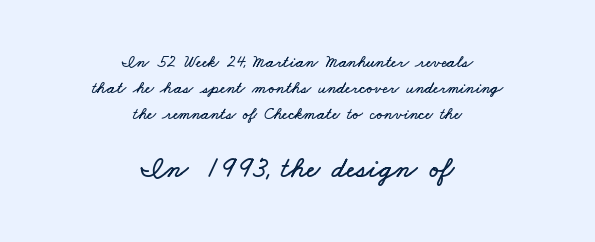
Lines of text with bare space underneath. How are the letters spaced? Ordinarily, with no added tracking. The rendering enlarges the type as you move from the upper chunk to the lower. The passage is arranged like a title page — every line centered. Regular leading. Think of a printed novel: that variable character pitch is what you see here.
